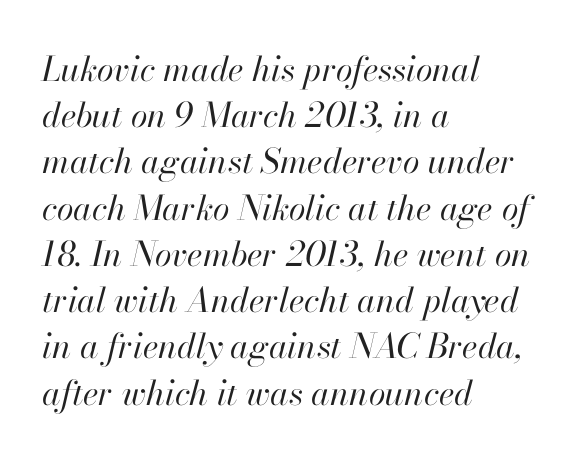
Regular leading. The type is set solid horizontally, with unmodified tracking. Is this a fixed-width face? No — the glyphs have proportional, varying widths. Short and long lines alike share a common starting point at left.
